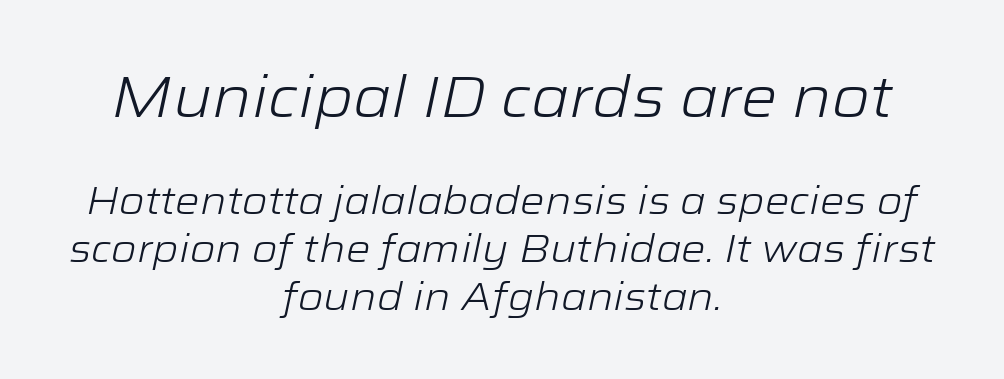
{"italic": "yes", "lean": "right", "slant_degrees": 12, "bold": "no", "weight": "light", "width": "wide", "stroke_contrast": "low", "x_height": "medium", "monospaced": "no", "underline": "no", "align": "center", "line_spacing_ratio": 1.23, "letter_spacing": "normal", "letter_spacing_em": 0.0, "larger_block": "first", "size_ratio": 1.49, "glyph_px": 58}
